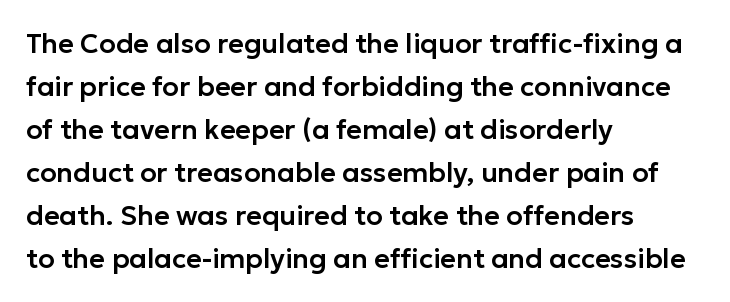
Q: Is the text italic (slanted)? A: No, it is upright.
Q: Is the text underlined? A: No.
Q: How is the paragraph aligned? A: Left-aligned.
Q: Is the spacing between letters normal or unusually wide? A: Normal.
Q: Is the spacing between lines tight, normal or loose? A: Normal.
